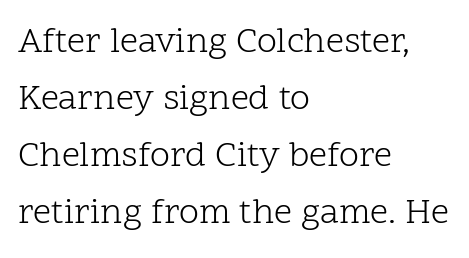
Notice how the stems are strictly vertical — no italics here. The letterforms sit at book weight or below. Successive baselines arrive at the customary interval. Left-aligned paragraph, ragged on the right.
